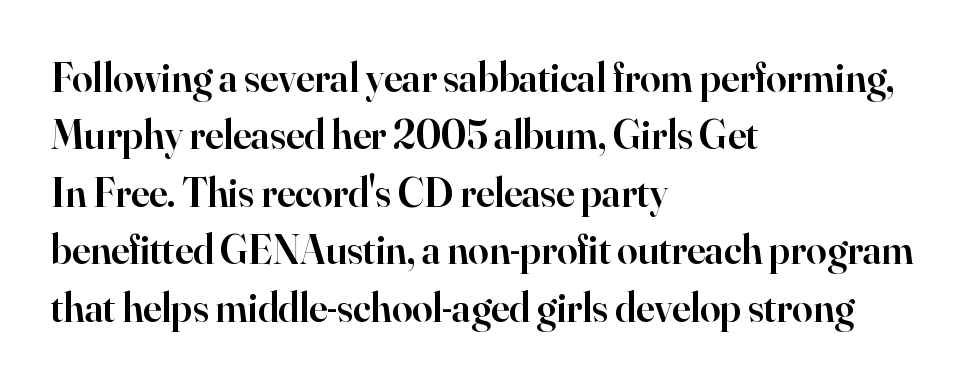
The image shows 41 px semibold serif type, upright; set left-aligned, normal line spacing (1.4x), normal letter spacing, not underlined; high stroke contrast and a small x-height.
